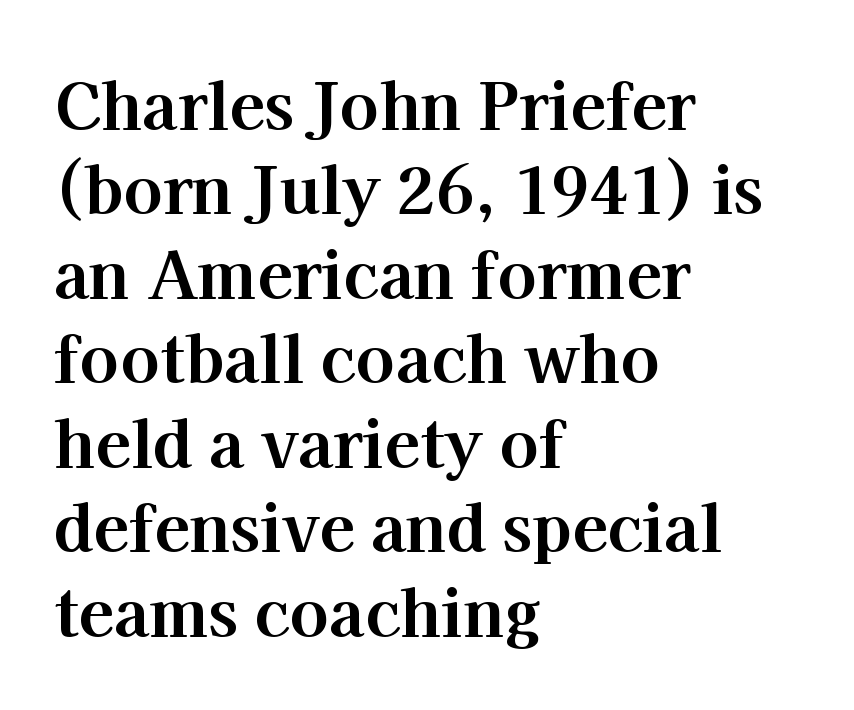
The image shows 65 px bold serif type, upright; set left-aligned, normal line spacing (1.3x), normal letter spacing, not underlined; high stroke contrast and a medium x-height.
